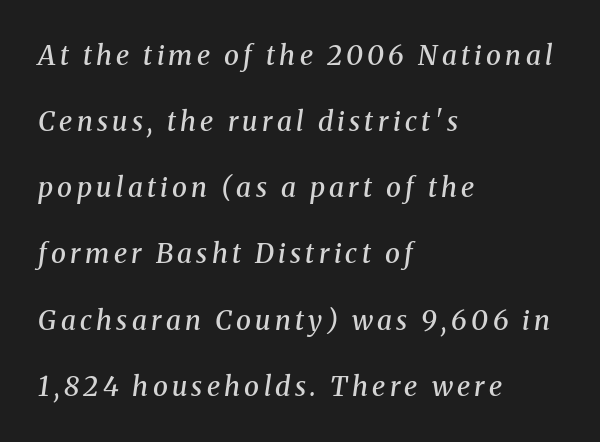
A clean baseline with only descenders dipping below it. A classic flush-left, rag-right setting is used for this passage. Yep, that's italic — everything's leaning. Leading is clearly above the norm, producing a sparse column.
